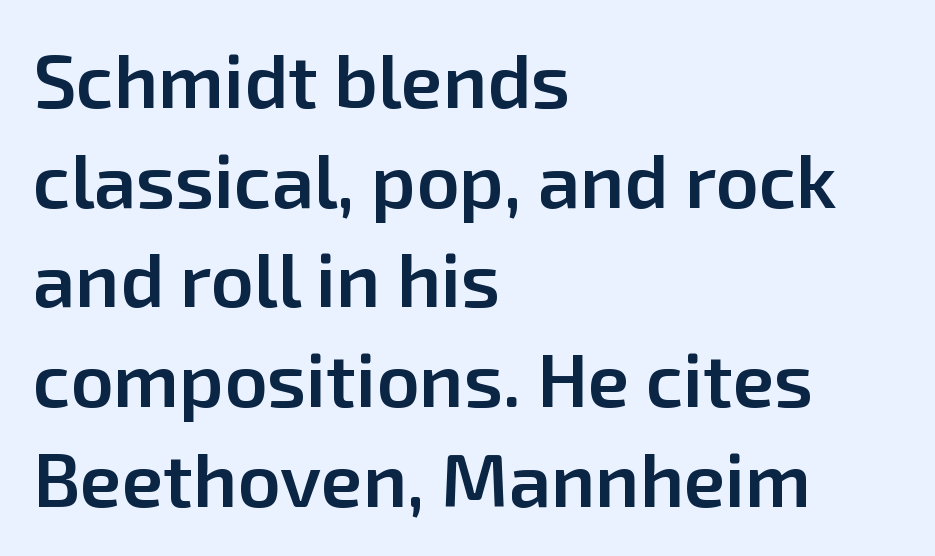
The image shows 75 px semibold sans-serif type, upright; set left-aligned, normal line spacing (1.33x), normal letter spacing, not underlined; low stroke contrast and a medium x-height.
